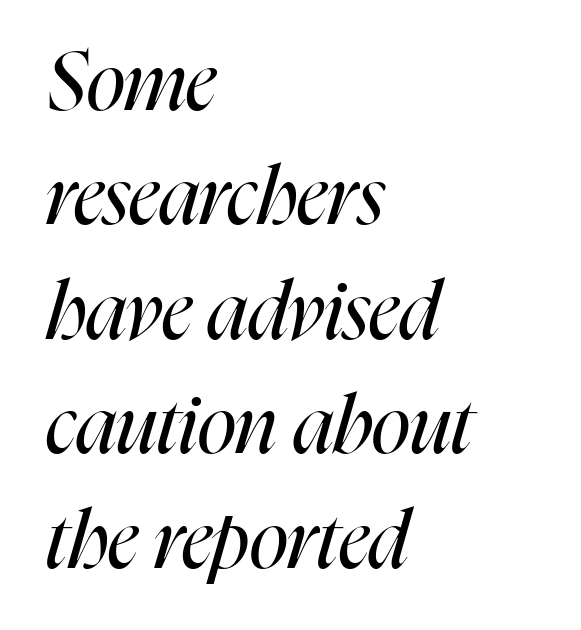
Q: Is the text bold? A: No.
Q: Is the text italic (slanted)? A: Yes, it leans right by about 16 degrees.
Q: Is the text underlined? A: No.
Q: How is the paragraph aligned? A: Left-aligned.
Q: Is the spacing between letters normal or unusually wide? A: Normal.
Q: Is the spacing between lines tight, normal or loose? A: Normal.
Q: Width (condensed, normal, or wide)? A: Condensed.
Q: Stroke contrast? A: High.
Q: x-height? A: Medium.
Q: Monospaced? A: No.
